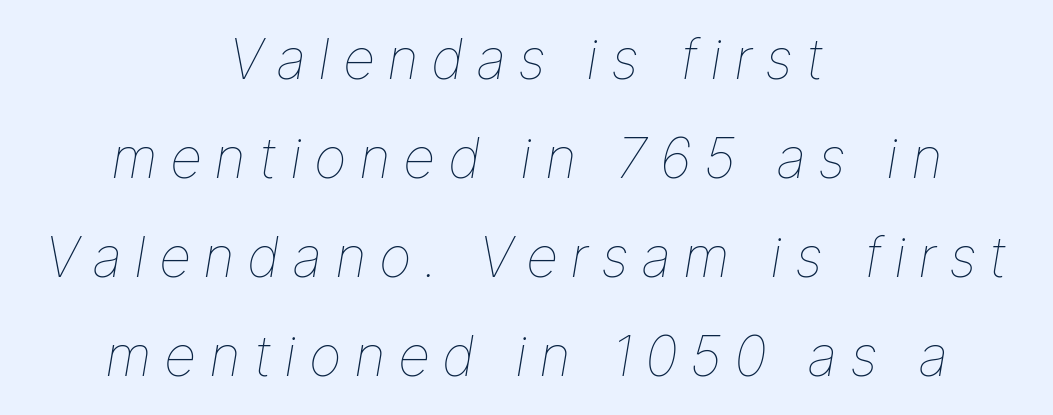
Is this a fixed-width face? No — the glyphs have proportional, varying widths. No extra ink here — the face is not bold. Slanted lettering throughout. Centered paragraph, ragged on both sides.
